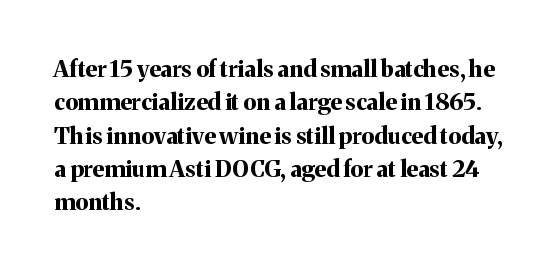
The image shows 23 px bold type, upright; set left-aligned, normal line spacing (1.45x), normal letter spacing, not underlined.
